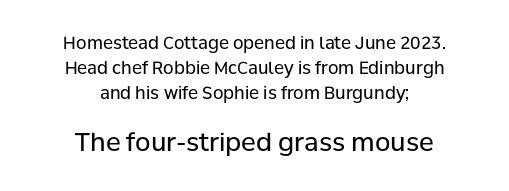
Leftover space on each line is divided equally before and after the words. In terms of posture, this sample is upright. Reading down the column, the eye jumps a familiar distance to each next line. No extra ink here — the face is not bold.
